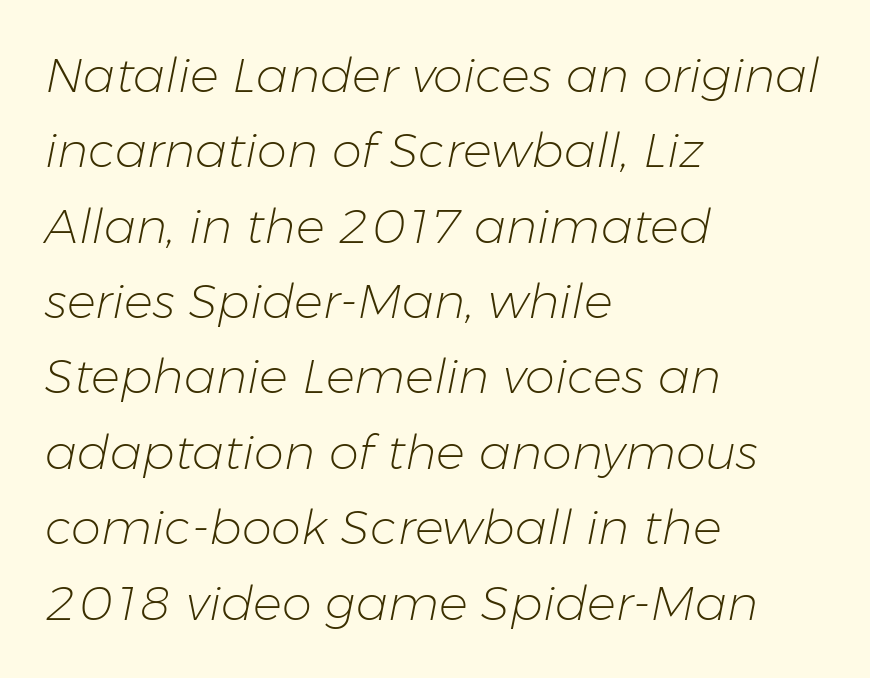
{"italic": "yes", "lean": "right", "slant_degrees": 11, "bold": "no", "weight": "light", "width": "normal", "stroke_contrast": "low", "x_height": "medium", "monospaced": "no", "underline": "no", "align": "left", "line_spacing": "normal", "line_spacing_ratio": 1.57, "letter_spacing": "normal", "letter_spacing_em": 0.0, "glyph_px": 48}
